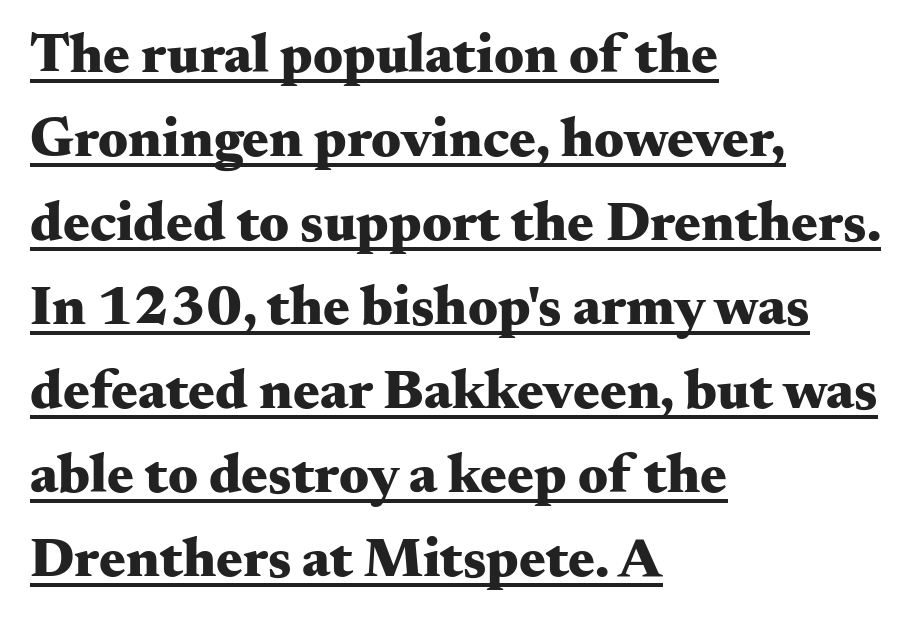
Q: Is the text bold? A: Yes.
Q: Is the text italic (slanted)? A: No, it is upright.
Q: Is the typeface a serif or a sans-serif typeface? A: Serif.
Q: Is the text underlined? A: Yes.
Q: How is the paragraph aligned? A: Left-aligned.
Q: Is the spacing between letters normal or unusually wide? A: Normal.
Q: Is the spacing between lines tight, normal or loose? A: Normal.
Q: Width (condensed, normal, or wide)? A: Wide.
Q: Stroke contrast? A: Medium.
Q: x-height? A: Small.
Q: Monospaced? A: No.
